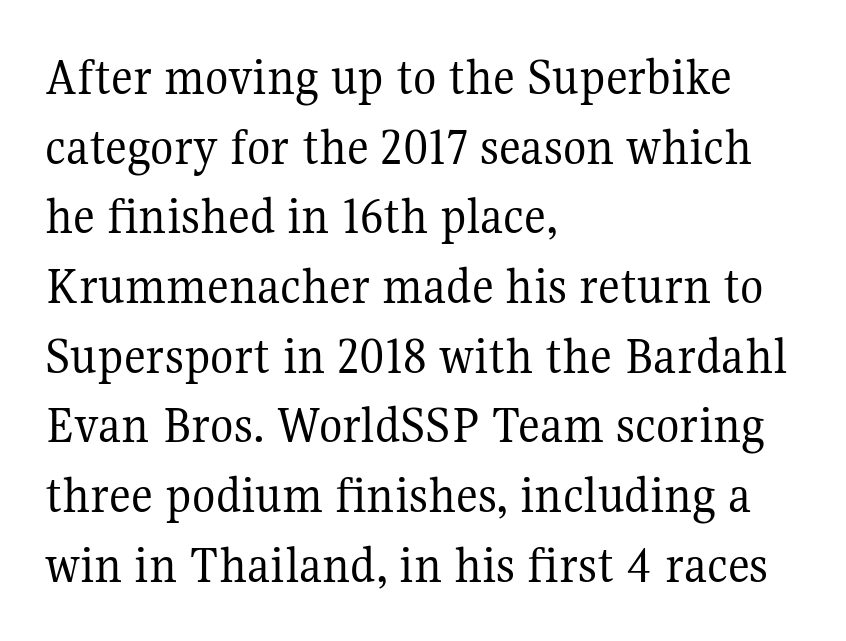
Q: Is the text bold? A: No.
Q: Is the text italic (slanted)? A: No, it is upright.
Q: Is the typeface a serif or a sans-serif typeface? A: Serif.
Q: Is the text underlined? A: No.
Q: How is the paragraph aligned? A: Left-aligned.
Q: Is the spacing between letters normal or unusually wide? A: Normal.
Q: Is the spacing between lines tight, normal or loose? A: Normal.
Q: Width (condensed, normal, or wide)? A: Normal.
Q: Stroke contrast? A: Medium.
Q: x-height? A: Medium.
Q: Monospaced? A: No.
